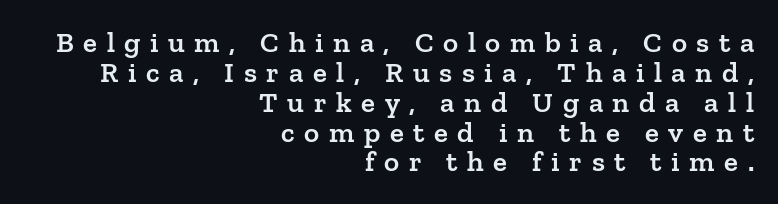
The image shows 29 px semibold serif type, upright; set right-aligned, tight line spacing (1.03x), unusually wide letter spacing (+0.33 em), not underlined; low stroke contrast and a medium x-height.
